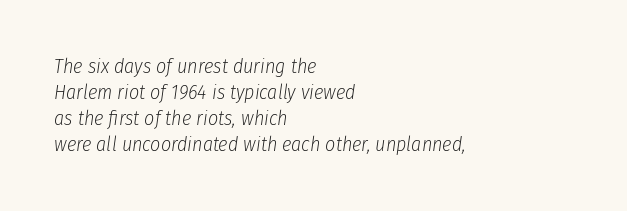
Q: Is the text bold? A: No.
Q: Is the text italic (slanted)? A: Yes, it leans right by about 8 degrees.
Q: Is the text underlined? A: No.
Q: How is the paragraph aligned? A: Left-aligned.
Q: Is the spacing between letters normal or unusually wide? A: Normal.
Q: Is the spacing between lines tight, normal or loose? A: Normal.
